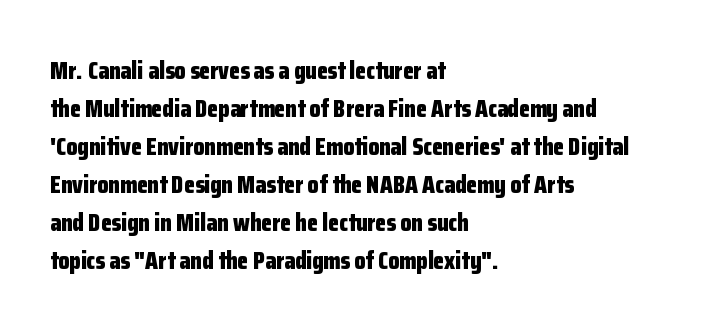
Leftover space on each line is placed entirely after the last word. Normally led — the rows are evenly, conventionally spaced. Type without underlining. Here the glyphs are tracked normally, forming tight word shapes.
